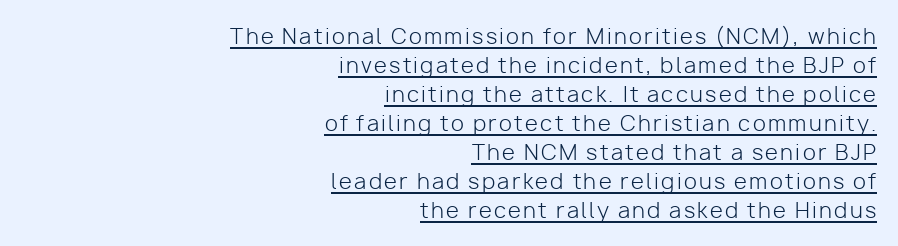
{"italic": "no", "bold": "no", "underline": "yes", "align": "right", "line_spacing": "normal", "line_spacing_ratio": 1.38, "glyph_px": 21}
